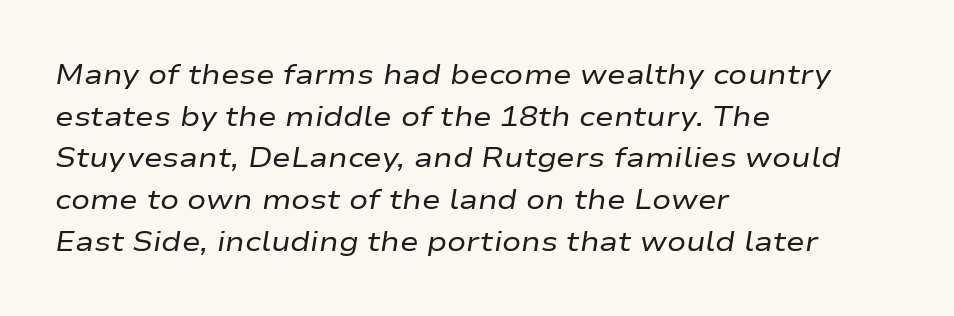
On a weight scale, this lands at 450 or below. Summary of vertical rhythm: regular, with standard interline spacing. The glyphs are unaccompanied by any horizontal stroke below them. Looks like regular typesetting: each glyph gets only the width it needs.
